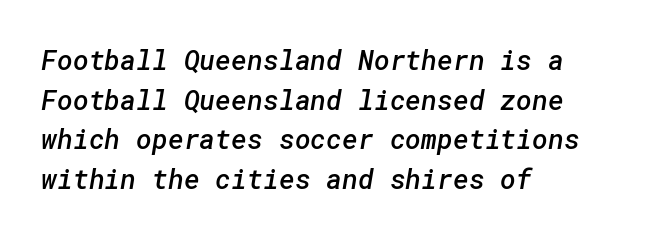
The paragraph shown leans on its left margin. Letters rest on an invisible, unmarked baseline. Does the weight exceed regular? Yes, but only to semibold. The letters sit at their default tracking, neither squeezed nor spread. These lines sit exactly where default settings would place them.
